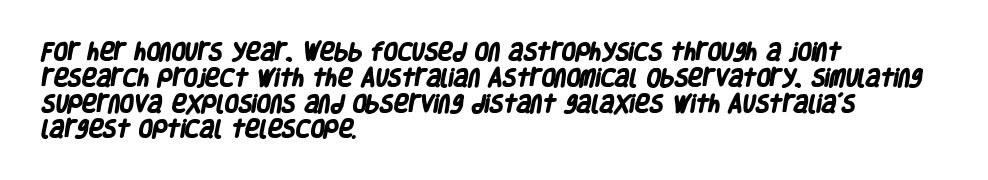
Q: Is the text bold? A: Yes.
Q: Is the text underlined? A: No.
Q: How is the paragraph aligned? A: Left-aligned.
Q: Is the spacing between letters normal or unusually wide? A: Normal.
Q: Is the spacing between lines tight, normal or loose? A: Normal.
